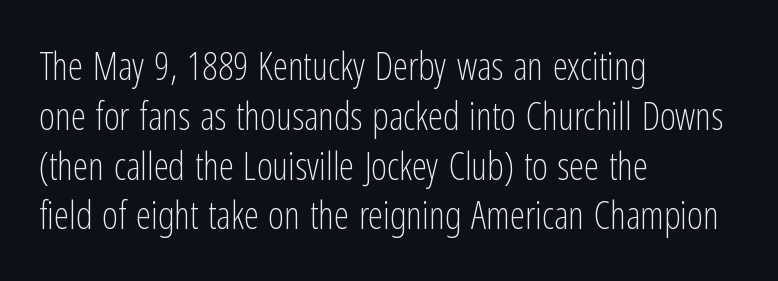
Spacing verdict: proportional, widths tailored to each character. The characters display no serif detailing; their extremities are plain. The typography opts for an upright posture over an oblique one. The strokes carry an ordinary text weight at most. Does extra space separate the letters? No, they use regular spacing.
